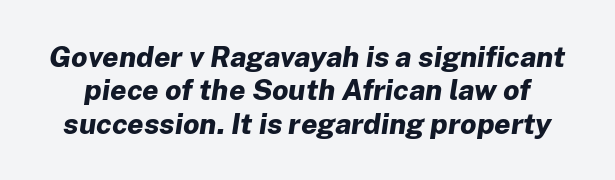
{"italic": "yes", "lean": "right", "slant_degrees": 8, "bold": "yes", "weight": "bold", "width": "normal", "stroke_contrast": "low", "x_height": "medium", "monospaced": "no", "underline": "no", "line_spacing": "tight", "line_spacing_ratio": 1.15, "letter_spacing": "normal", "letter_spacing_em": 0.0, "glyph_px": 29}
